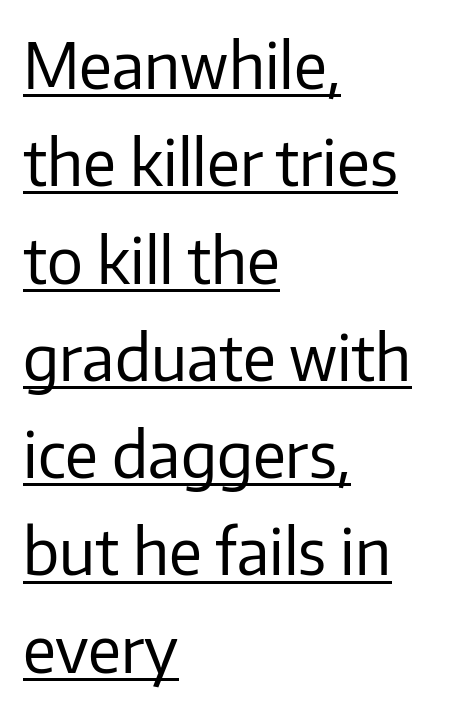
Q: Is the text bold? A: No.
Q: Is the text italic (slanted)? A: No, it is upright.
Q: Is the typeface a serif or a sans-serif typeface? A: Sans-serif.
Q: Is the text underlined? A: Yes.
Q: How is the paragraph aligned? A: Left-aligned.
Q: Is the spacing between letters normal or unusually wide? A: Normal.
Q: Is the spacing between lines tight, normal or loose? A: Normal.
Q: Width (condensed, normal, or wide)? A: Normal.
Q: Stroke contrast? A: Low.
Q: x-height? A: Medium.
Q: Monospaced? A: No.
